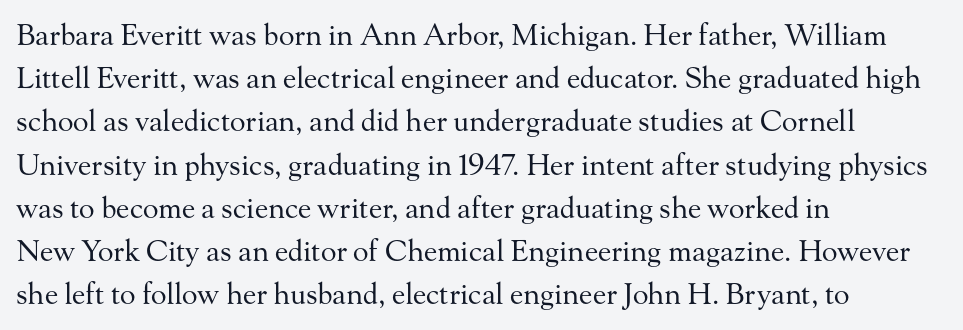
The image shows 29 px regular-weight serif type, upright; set left-aligned, normal line spacing (1.49x), normal letter spacing, not underlined; medium stroke contrast and a small x-height.
